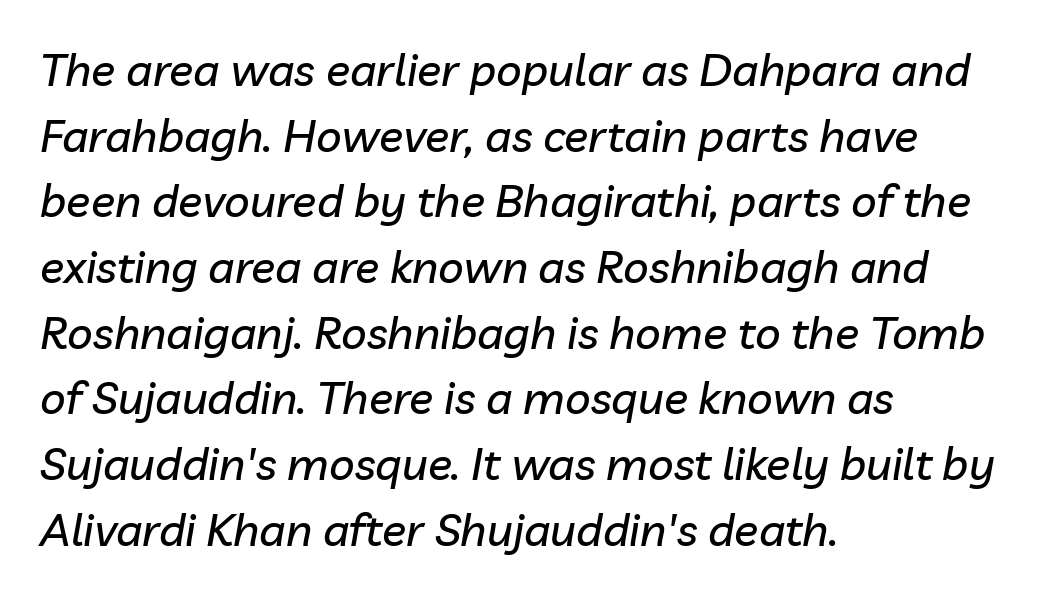
{"italic": "yes", "lean": "right", "slant_degrees": 10, "width": "normal", "stroke_contrast": "low", "x_height": "medium", "monospaced": "no", "underline": "no", "align": "left", "line_spacing": "normal", "line_spacing_ratio": 1.46, "letter_spacing": "normal", "letter_spacing_em": 0.0, "glyph_px": 45}
